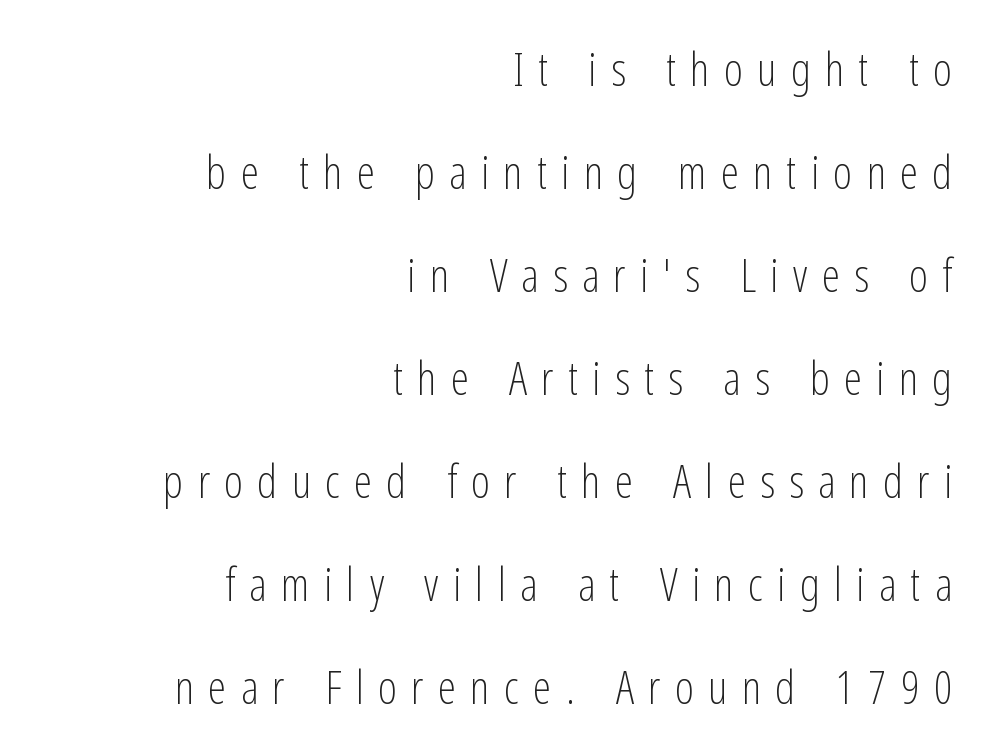
The characters are drawn with everyday or finer stroke widths. Words appear elongated and porous because spacing is wide. Check where the strokes stop: nothing finishes them off — pure sans. Each letter keeps its own natural width here, so spacing adapts to shape. This block would shrink considerably if given ordinary leading; it's expanded now.
